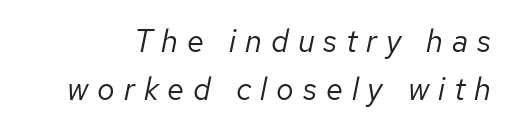
The image shows 31 px regular-weight type, italic (leaning right); set normal line spacing (1.54x), unusually wide letter spacing (+0.29 em), not underlined; low stroke contrast and a medium x-height.
